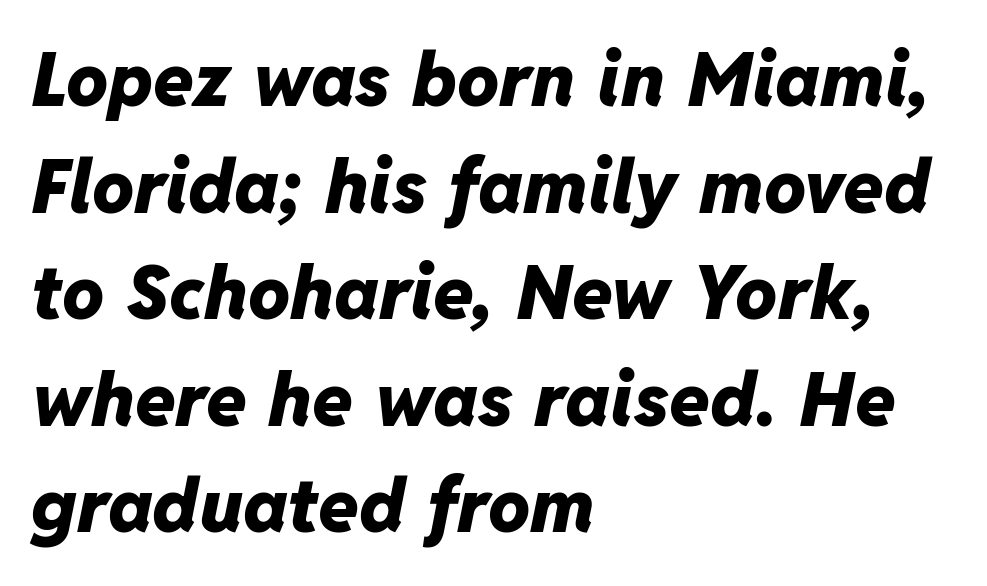
Successive baselines arrive at the customary interval. Do the characters align in a grid? No, the font is proportional. Each row of text sits above clean, open space. The typesetting leans heavy: a genuine bold. The passage shown leans; its letterforms are oblique. Spacing between characters is what you'd get straight out of the box.
